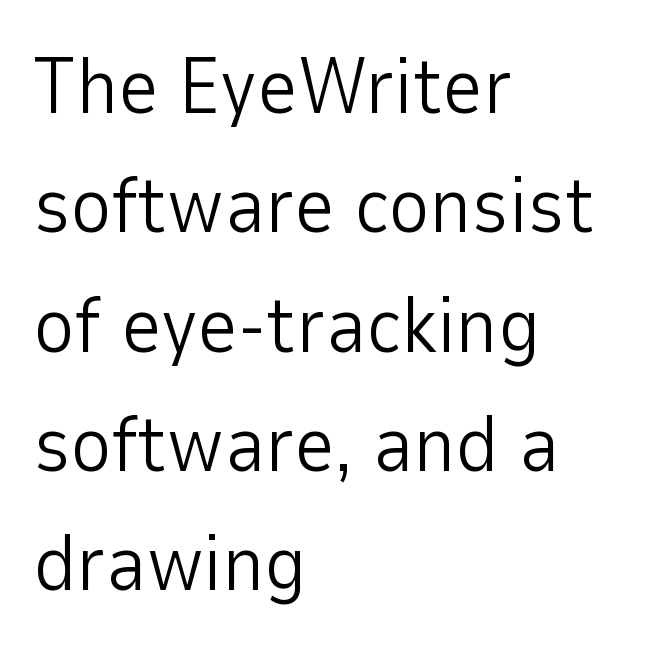
The image shows 79 px light sans-serif type, upright; set left-aligned, normal line spacing (1.51x), normal letter spacing, not underlined; low stroke contrast and a medium x-height.
